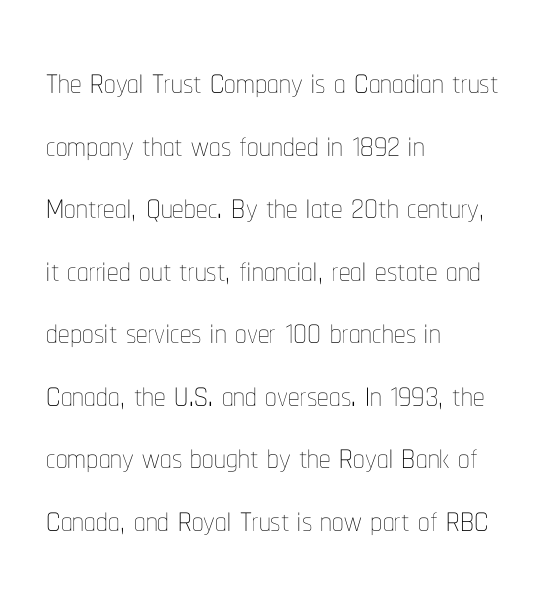
The image shows 46 px thin, condensed type, upright; set left-aligned, normal line spacing (1.36x), normal letter spacing, not underlined; low stroke contrast and a medium x-height.
